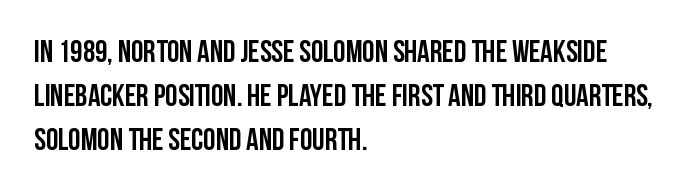
The image shows 31 px semibold, condensed sans-serif type, upright; set left-aligned, normal line spacing (1.42x), normal letter spacing, not underlined; low stroke contrast and a large x-height.
